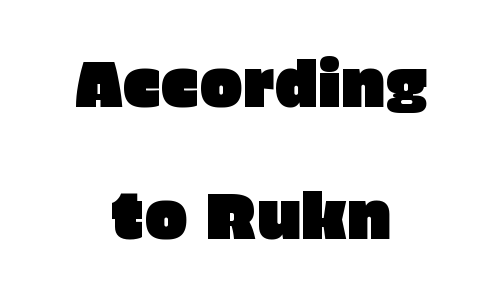
The image shows 65 px sans-serif type, upright; set centered, loose line spacing (2.03x), normal letter spacing, not underlined; low stroke contrast and a large x-height.
